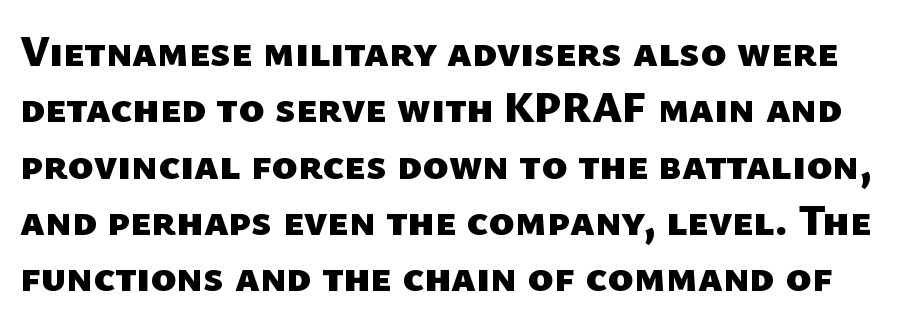
Q: Is the text bold? A: Yes.
Q: Is the typeface a serif or a sans-serif typeface? A: Sans-serif.
Q: Is the text underlined? A: No.
Q: Is the spacing between letters normal or unusually wide? A: Normal.
Q: Is the spacing between lines tight, normal or loose? A: Normal.
Q: Width (condensed, normal, or wide)? A: Normal.
Q: Stroke contrast? A: Low.
Q: x-height? A: Medium.
Q: Monospaced? A: No.
